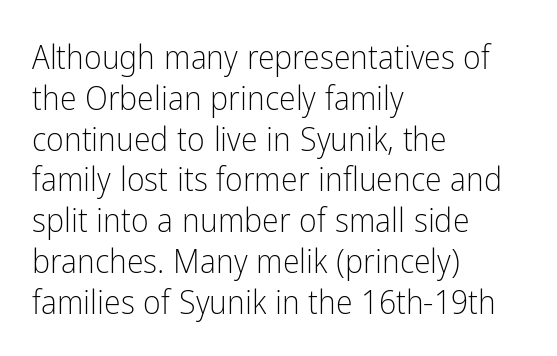
You can tell it's not italic because the verticals are truly vertical. The passage shown has conventional tracking throughout. Stroke thickness stays within the range of a standard reading face or lighter. Check where the strokes stop: nothing finishes them off — pure sans.
